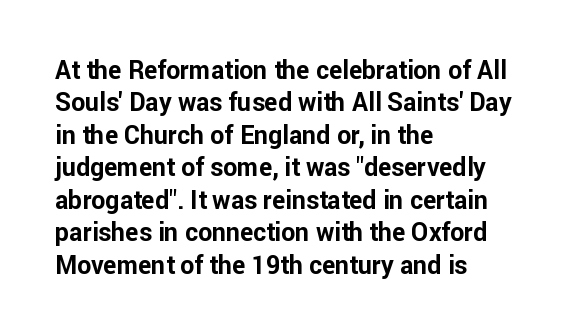
Q: Is the text bold? A: Yes.
Q: Is the text italic (slanted)? A: No, it is upright.
Q: Is the text underlined? A: No.
Q: How is the paragraph aligned? A: Left-aligned.
Q: Is the spacing between letters normal or unusually wide? A: Normal.
Q: Is the spacing between lines tight, normal or loose? A: Normal.
